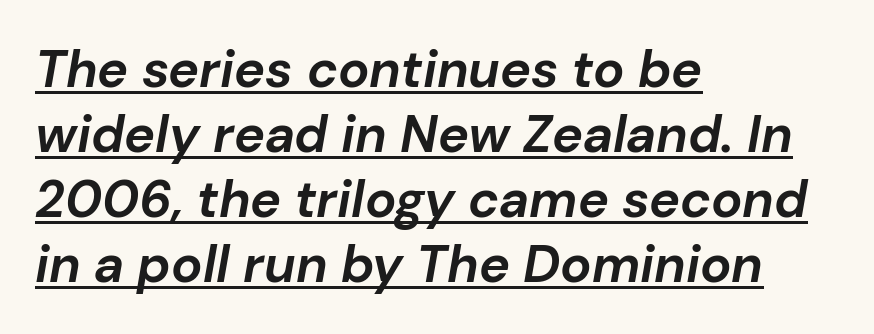
The image shows 52 px bold type, italic (leaning right); set left-aligned, normal line spacing (1.25x), normal letter spacing, underlined; low stroke contrast and a medium x-height.
